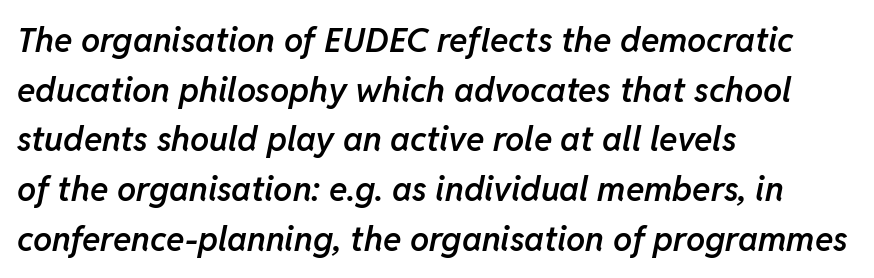
The image shows 34 px semibold type, italic (leaning right); set left-aligned, normal line spacing (1.46x), normal letter spacing, not underlined; low stroke contrast and a medium x-height.
